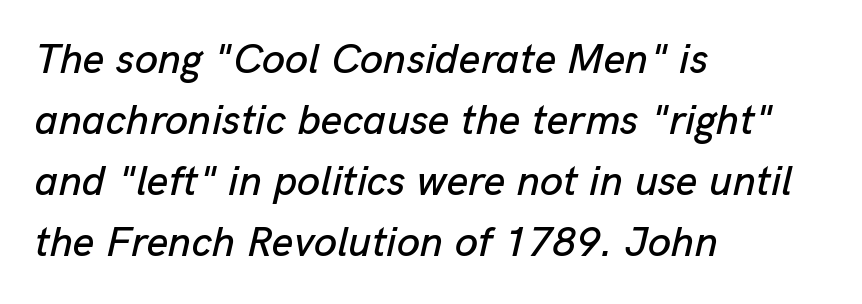
{"italic": "yes", "lean": "right", "slant_degrees": 13, "width": "normal", "stroke_contrast": "low", "x_height": "medium", "monospaced": "no", "underline": "no", "align": "left", "line_spacing": "normal", "line_spacing_ratio": 1.45, "letter_spacing": "normal", "letter_spacing_em": 0.0, "glyph_px": 42}
